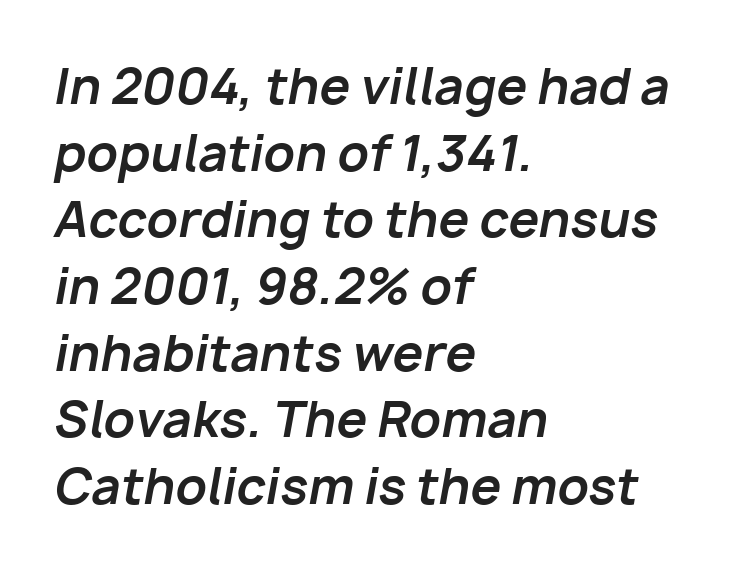
The image shows 49 px bold type, italic (leaning right); set left-aligned, normal line spacing (1.36x), normal letter spacing, not underlined; low stroke contrast and a medium x-height.
